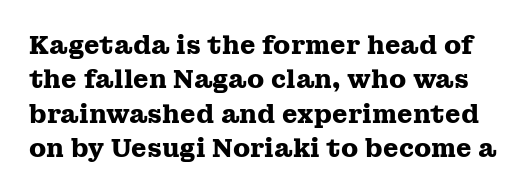
Plain, unruled lines of type. The tracking reads as untouched default to a designer's eye. Strong, thick strokes mark this as bold type. Posture: vertical. Does the leading feel generous? No, just average.
